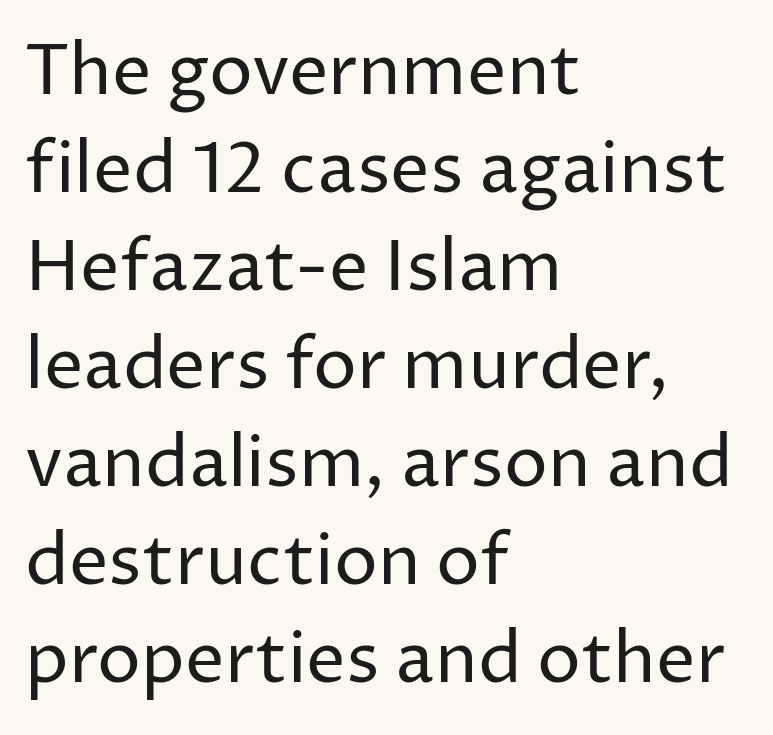
Q: Is the text bold? A: No.
Q: Is the text italic (slanted)? A: No, it is upright.
Q: Is the typeface a serif or a sans-serif typeface? A: Sans-serif.
Q: Is the text underlined? A: No.
Q: How is the paragraph aligned? A: Left-aligned.
Q: Is the spacing between letters normal or unusually wide? A: Normal.
Q: Is the spacing between lines tight, normal or loose? A: Normal.
Q: Width (condensed, normal, or wide)? A: Normal.
Q: Stroke contrast? A: Low.
Q: x-height? A: Medium.
Q: Monospaced? A: No.
